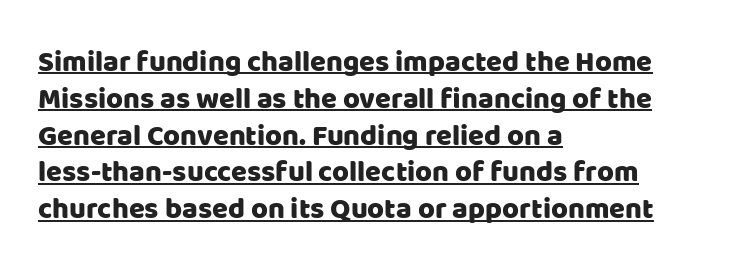
{"serif": "no", "italic": "no", "width": "normal", "stroke_contrast": "low", "x_height": "large", "monospaced": "no", "underline": "yes", "align": "left", "line_spacing": "normal", "line_spacing_ratio": 1.27, "letter_spacing": "normal", "letter_spacing_em": 0.0, "glyph_px": 29}
